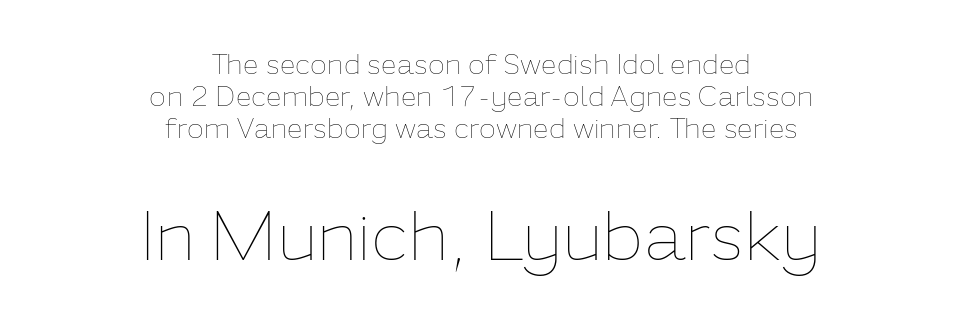
The face used here appears at its bigger size in the lower chunk. Quick note: not italic, upright. Is there much room between lines? No — they nearly touch. The letters sit at their default tracking, neither squeezed nor spread. Each letter keeps its own natural width here, so spacing adapts to shape. The space directly below the letters is spotless.
